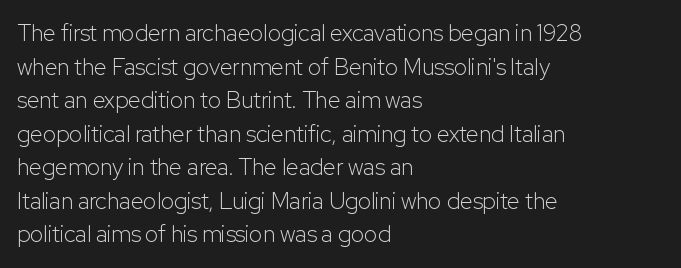
Q: Is the text bold? A: No.
Q: Is the text italic (slanted)? A: No, it is upright.
Q: Is the text underlined? A: No.
Q: How is the paragraph aligned? A: Left-aligned.
Q: Is the spacing between letters normal or unusually wide? A: Normal.
Q: Is the spacing between lines tight, normal or loose? A: Normal.
